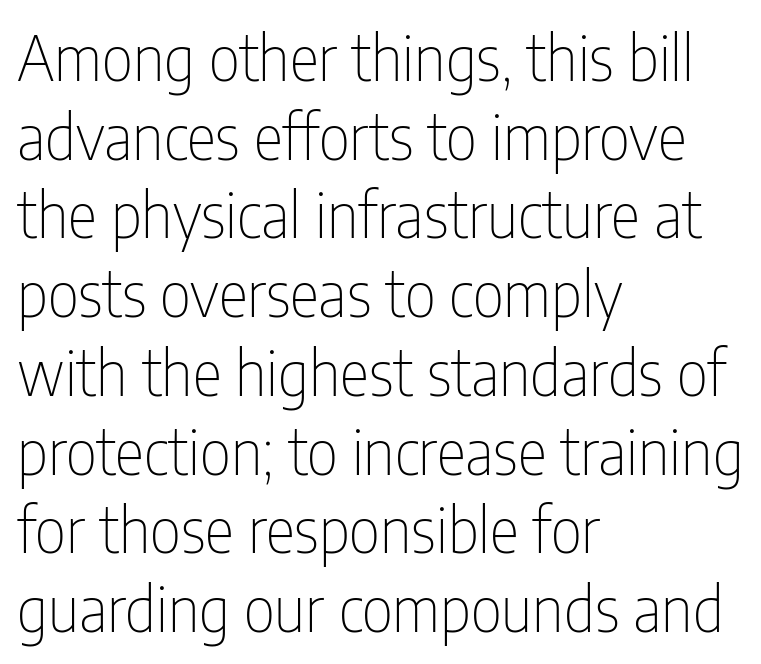
Whoever set this chose a conventional vertical rhythm. The letters stand upright; this is a roman face. On a weight scale, this lands at 450 or below. Character widths vary here, with narrow letters taking less room than wide ones. Between one letter and the next there's only the usual sliver of space. Notice how the passage keeps a crisp vertical edge on the left only.
